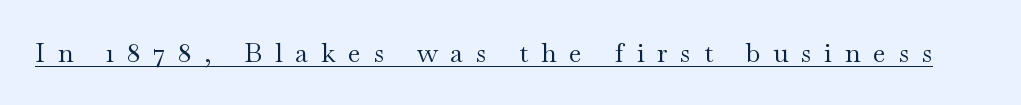
The image shows 27 px text type, upright; set unusually wide letter spacing (+0.47 em), underlined.
